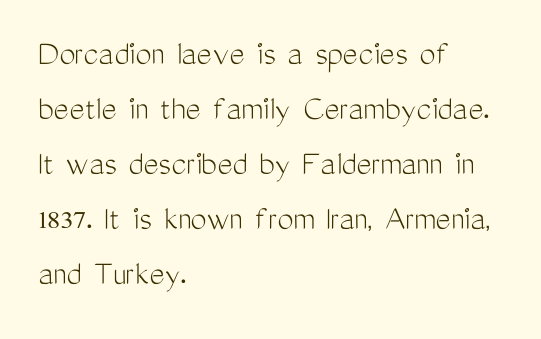
{"serif": "no", "italic": "no", "bold": "no", "weight": "light", "width": "condensed", "stroke_contrast": "medium", "x_height": "medium", "monospaced": "no", "underline": "no", "align": "left", "line_spacing": "normal", "line_spacing_ratio": 1.53, "letter_spacing": "normal", "letter_spacing_em": 0.0, "glyph_px": 36}
